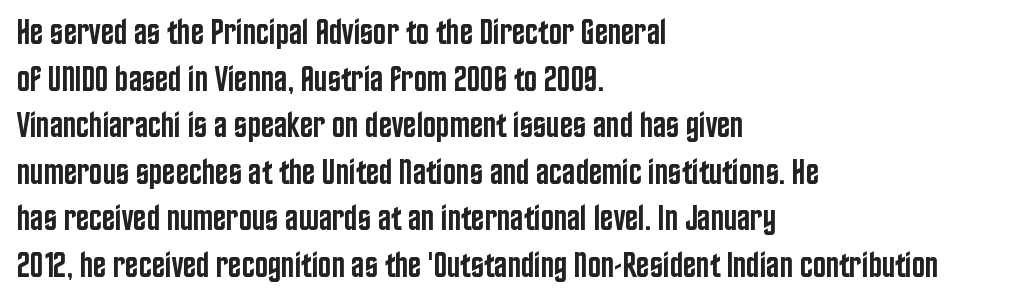
Q: Is the text bold? A: Semi-bold.
Q: Is the text italic (slanted)? A: No, it is upright.
Q: Is the typeface a serif or a sans-serif typeface? A: Sans-serif.
Q: Is the text underlined? A: No.
Q: How is the paragraph aligned? A: Left-aligned.
Q: Is the spacing between letters normal or unusually wide? A: Normal.
Q: Is the spacing between lines tight, normal or loose? A: Normal.
Q: Width (condensed, normal, or wide)? A: Condensed.
Q: Stroke contrast? A: Low.
Q: x-height? A: Large.
Q: Monospaced? A: No.
